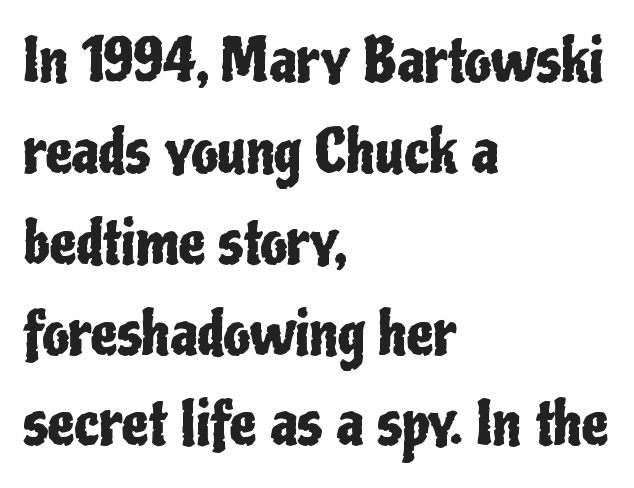
The rendering uses natural spacing where letterforms have individual widths. Nothing sits at the stroke ends, so this counts as sans-serif. Interline gaps are of average width in this sample. The line texture is even and compact thanks to regular tracking.
